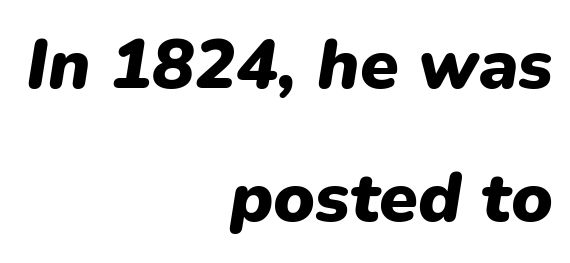
{"italic": "yes", "lean": "right", "slant_degrees": 9, "bold": "yes", "weight": "heavy", "width": "normal", "stroke_contrast": "low", "x_height": "medium", "monospaced": "no", "underline": "no", "align": "right", "line_spacing": "loose", "line_spacing_ratio": 1.9, "letter_spacing": "normal", "letter_spacing_em": 0.0, "glyph_px": 70}
